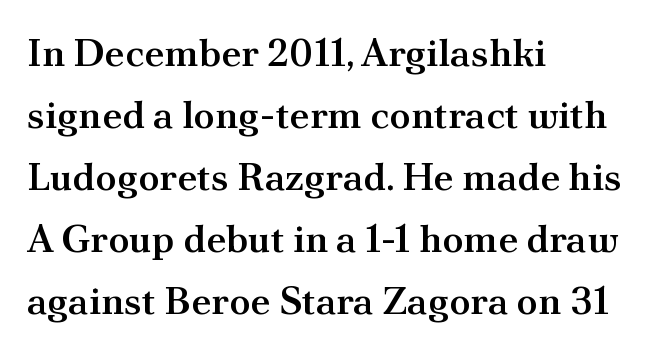
{"serif": "yes", "italic": "no", "bold": "semi", "weight": "semibold", "width": "normal", "stroke_contrast": "medium", "x_height": "small", "monospaced": "no", "underline": "no", "align": "left", "line_spacing": "normal", "line_spacing_ratio": 1.59, "letter_spacing": "normal", "letter_spacing_em": 0.0, "glyph_px": 39}
